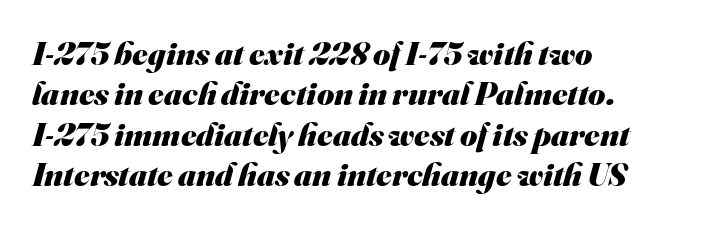
Character widths vary here, with narrow letters taking less room than wide ones. Chunky letters — that's bold for sure. Type without underlining. Nope, no serifs anywhere on these letters. Tracking here is standard; glyphs follow each other at the usual distance. Visually the block forms a straight wall on the left and a jagged coastline on the right.
